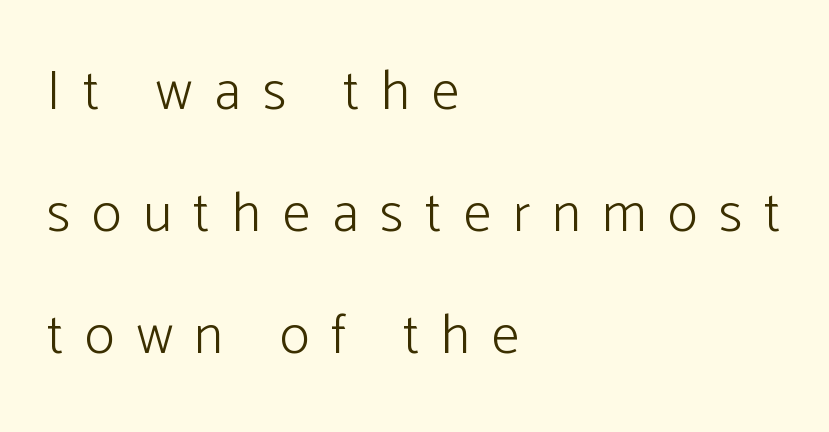
The image shows 56 px light sans-serif type, upright; set left-aligned, loose line spacing (2.18x), unusually wide letter spacing (+0.39 em), not underlined; low stroke contrast and a medium x-height.
